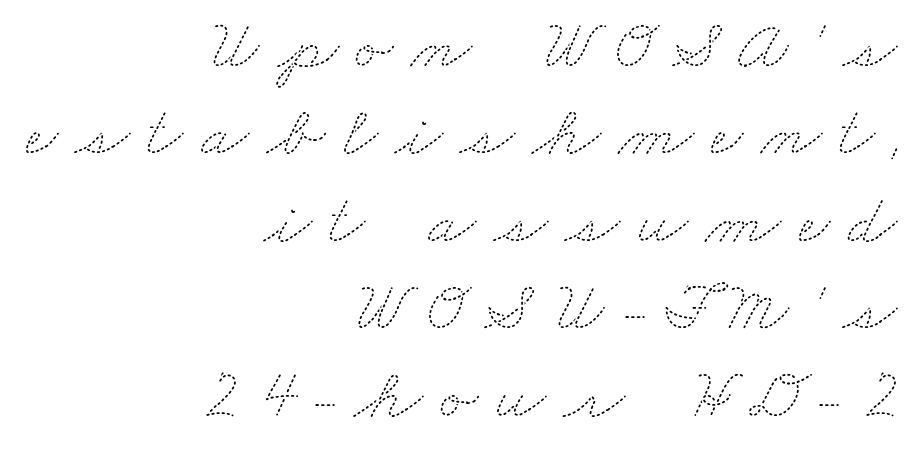
The image shows 70 px thin, wide type; set right-aligned, normal line spacing (1.25x), unusually wide letter spacing (+0.25 em), not underlined; medium stroke contrast and a small x-height.
